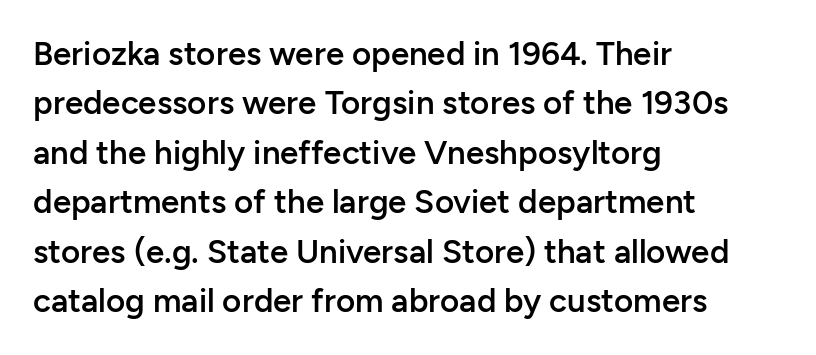
{"serif": "no", "italic": "no", "bold": "semi", "weight": "semibold", "width": "normal", "stroke_contrast": "low", "x_height": "medium", "monospaced": "no", "underline": "no", "align": "left", "line_spacing": "normal", "line_spacing_ratio": 1.5, "letter_spacing": "normal", "letter_spacing_em": 0.0, "glyph_px": 33}
